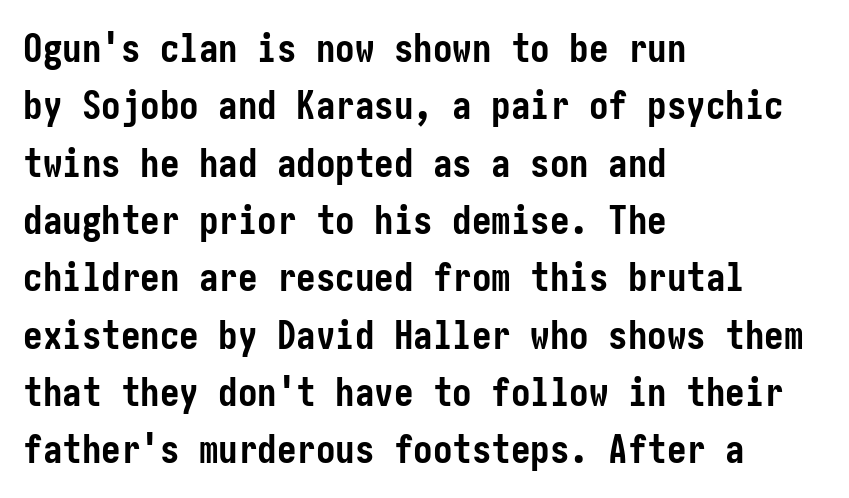
Q: Is the text bold? A: Yes.
Q: Is the text italic (slanted)? A: No, it is upright.
Q: Is the typeface a serif or a sans-serif typeface? A: Sans-serif.
Q: Is the text underlined? A: No.
Q: How is the paragraph aligned? A: Left-aligned.
Q: Is the spacing between letters normal or unusually wide? A: Normal.
Q: Is the spacing between lines tight, normal or loose? A: Normal.
Q: Width (condensed, normal, or wide)? A: Condensed.
Q: Stroke contrast? A: Low.
Q: x-height? A: Medium.
